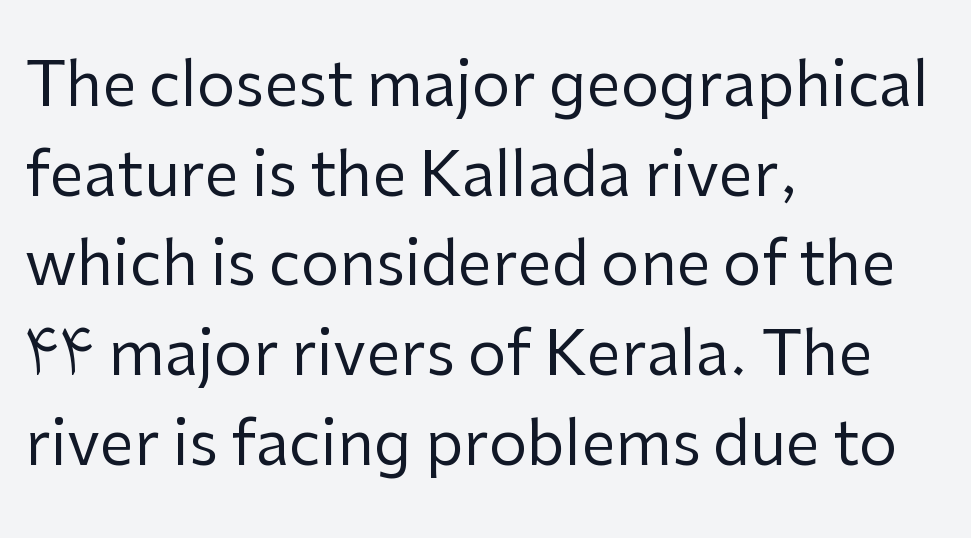
Q: Is the text bold? A: No.
Q: Is the text italic (slanted)? A: No, it is upright.
Q: Is the typeface a serif or a sans-serif typeface? A: Sans-serif.
Q: Is the text underlined? A: No.
Q: How is the paragraph aligned? A: Left-aligned.
Q: Is the spacing between letters normal or unusually wide? A: Normal.
Q: Is the spacing between lines tight, normal or loose? A: Normal.
Q: Width (condensed, normal, or wide)? A: Normal.
Q: Stroke contrast? A: Low.
Q: x-height? A: Medium.
Q: Monospaced? A: No.
